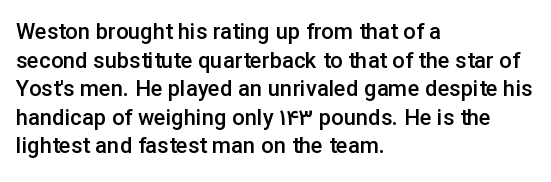
Q: Is the text bold? A: Semi-bold.
Q: Is the text italic (slanted)? A: No, it is upright.
Q: Is the text underlined? A: No.
Q: How is the paragraph aligned? A: Left-aligned.
Q: Is the spacing between letters normal or unusually wide? A: Normal.
Q: Is the spacing between lines tight, normal or loose? A: Normal.
